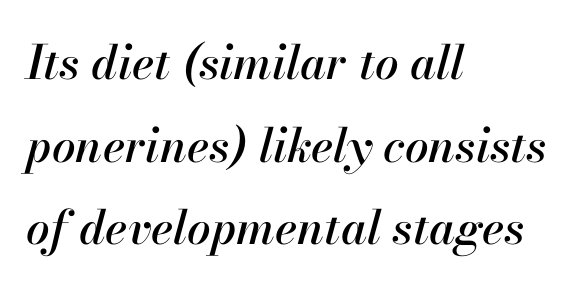
The typography opts for an oblique posture over an upright one. Compared with a centered layout, this one pins lines to the left instead. Quick note: underline off. These lines keep a tight, regular rhythm from letter to letter.
